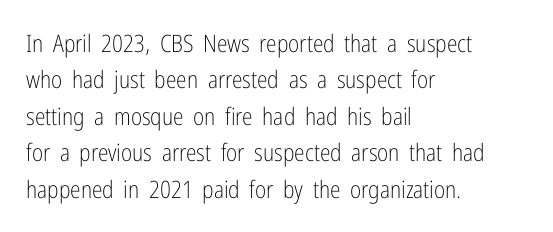
{"italic": "no", "bold": "no", "underline": "no", "align": "left", "line_spacing": "normal", "line_spacing_ratio": 1.52, "letter_spacing": "normal", "letter_spacing_em": 0.0, "glyph_px": 24}
